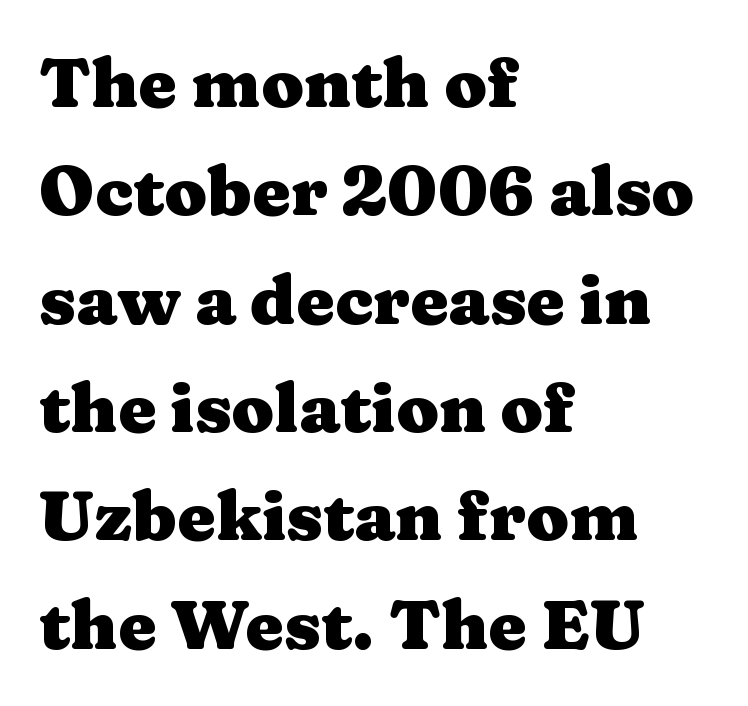
Q: Is the text bold? A: Yes.
Q: Is the text italic (slanted)? A: No, it is upright.
Q: Is the typeface a serif or a sans-serif typeface? A: Serif.
Q: Is the text underlined? A: No.
Q: How is the paragraph aligned? A: Left-aligned.
Q: Is the spacing between letters normal or unusually wide? A: Normal.
Q: Is the spacing between lines tight, normal or loose? A: Normal.
Q: Width (condensed, normal, or wide)? A: Wide.
Q: Stroke contrast? A: Medium.
Q: x-height? A: Medium.
Q: Monospaced? A: No.
